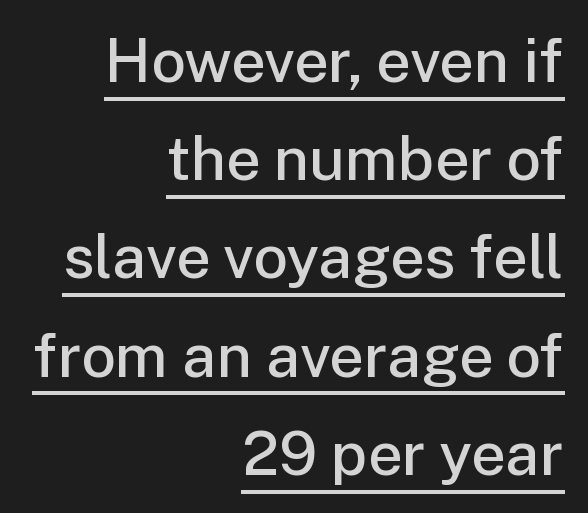
Q: Is the text bold? A: Semi-bold.
Q: Is the text italic (slanted)? A: No, it is upright.
Q: Is the typeface a serif or a sans-serif typeface? A: Sans-serif.
Q: Is the text underlined? A: Yes.
Q: How is the paragraph aligned? A: Right-aligned.
Q: Is the spacing between letters normal or unusually wide? A: Normal.
Q: Is the spacing between lines tight, normal or loose? A: Normal.
Q: Width (condensed, normal, or wide)? A: Normal.
Q: Stroke contrast? A: Low.
Q: x-height? A: Medium.
Q: Monospaced? A: No.
